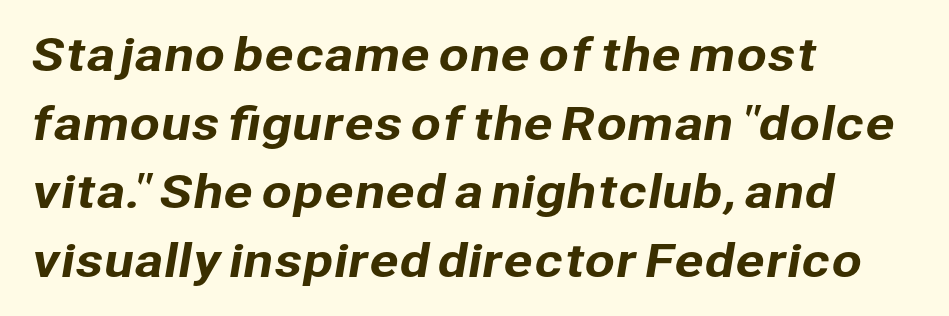
The image shows 44 px sans-serif type; set left-aligned, normal line spacing (1.56x), normal letter spacing, not underlined; low stroke contrast and a medium x-height.
